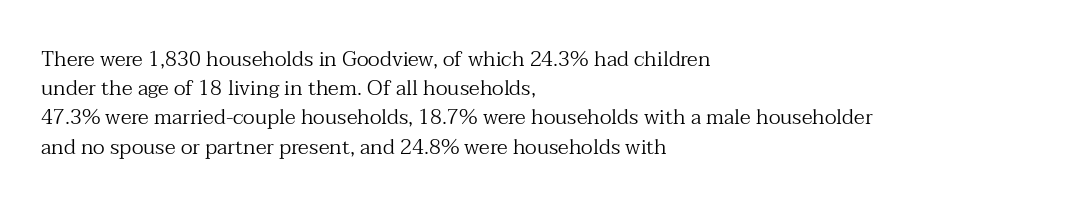
Q: Is the text bold? A: No.
Q: Is the text italic (slanted)? A: No, it is upright.
Q: Is the text underlined? A: No.
Q: How is the paragraph aligned? A: Left-aligned.
Q: Is the spacing between letters normal or unusually wide? A: Normal.
Q: Is the spacing between lines tight, normal or loose? A: Normal.
